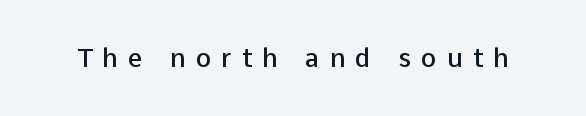
The image shows 26 px text type, upright; set unusually wide letter spacing (+0.39 em), not underlined.
